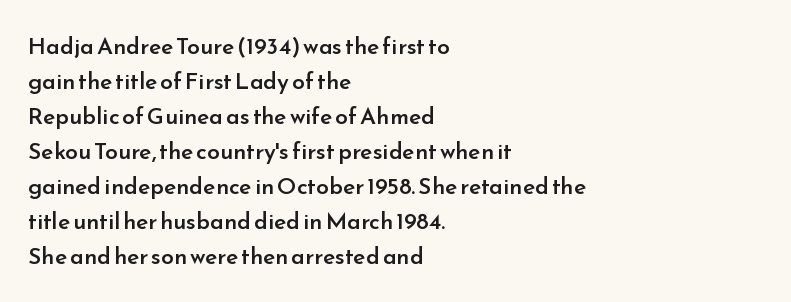
Teacher's note: observe the even left margin — that is flush-left alignment. The letters stand upright; this is a roman face. The string is rendered with underlining switched off. A somewhat darkened texture: the type is semibold rather than bold.
